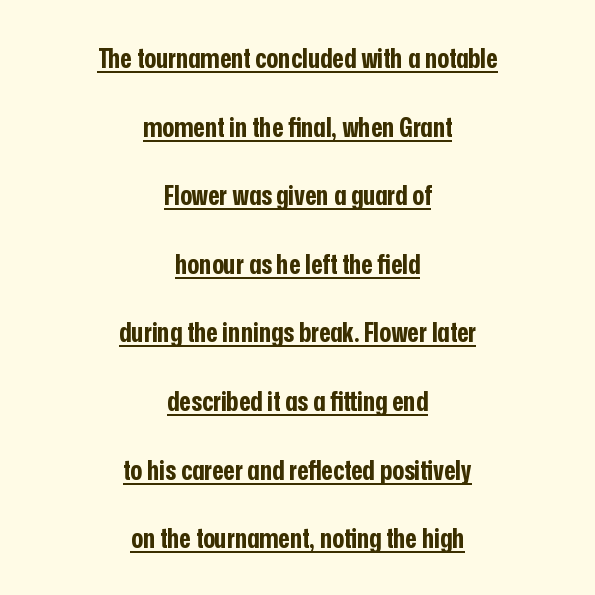
The image shows 28 px bold, condensed sans-serif type, upright; set centered, loose line spacing (2.45x), normal letter spacing, underlined; low stroke contrast and a medium x-height.
